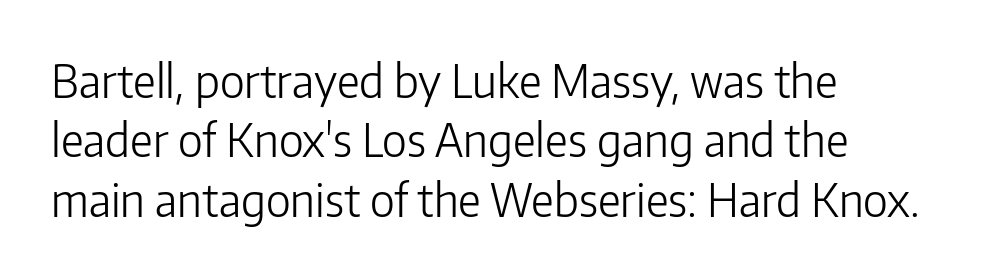
The image shows 45 px light sans-serif type, upright; set left-aligned, normal line spacing (1.32x), normal letter spacing, not underlined; low stroke contrast and a medium x-height.
